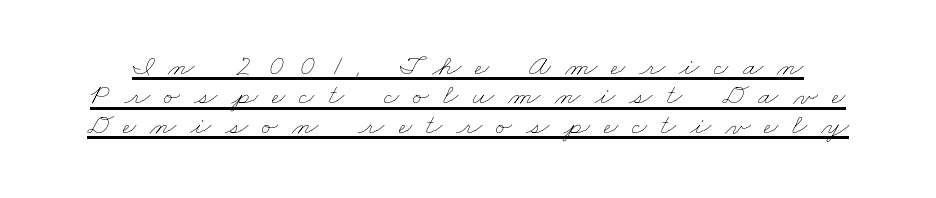
The image shows 30 px thin, wide type; set tight line spacing (0.98x), unusually wide letter spacing (+0.47 em), underlined; low stroke contrast and a small x-height.
